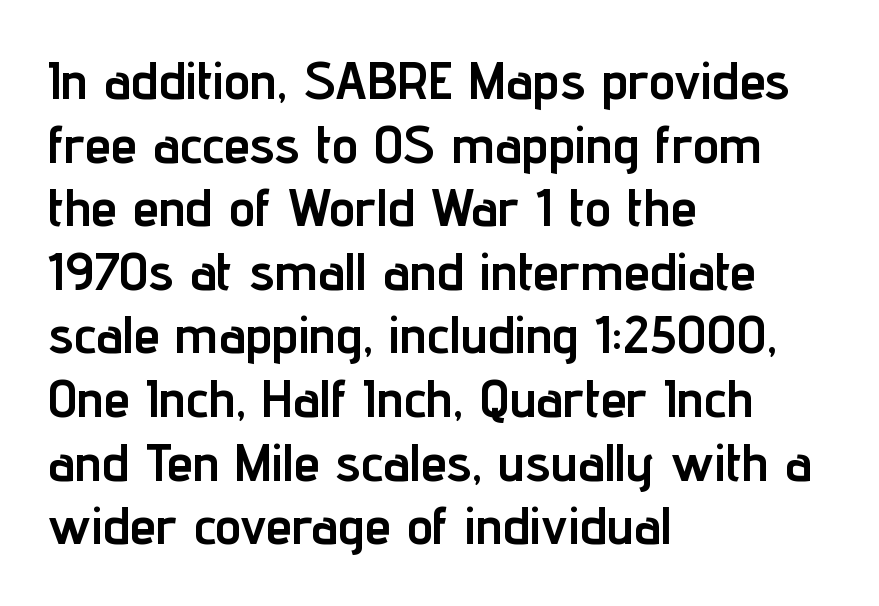
{"serif": "no", "italic": "no", "bold": "yes", "weight": "semibold", "width": "condensed", "stroke_contrast": "low", "x_height": "medium", "monospaced": "no", "underline": "no", "align": "left", "line_spacing_ratio": 1.2, "letter_spacing": "normal", "letter_spacing_em": 0.0, "glyph_px": 53}
